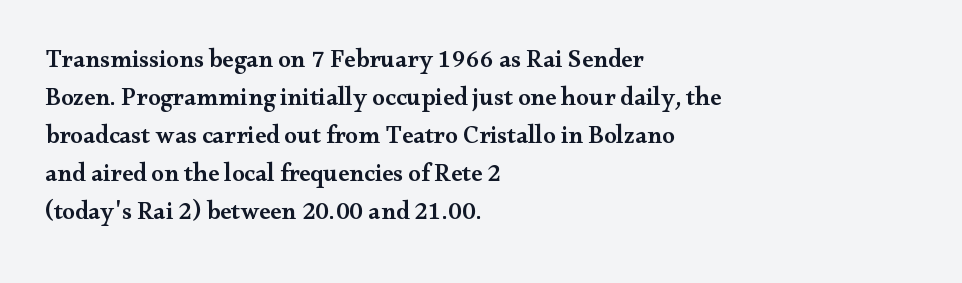
{"italic": "no", "bold": "semi", "underline": "no", "align": "left", "line_spacing": "normal", "line_spacing_ratio": 1.52, "letter_spacing": "normal", "letter_spacing_em": 0.0, "glyph_px": 25}
